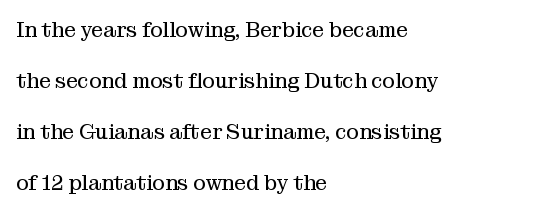
The image shows 21 px text type, upright; set left-aligned, loose line spacing (2.43x), normal letter spacing, not underlined.
